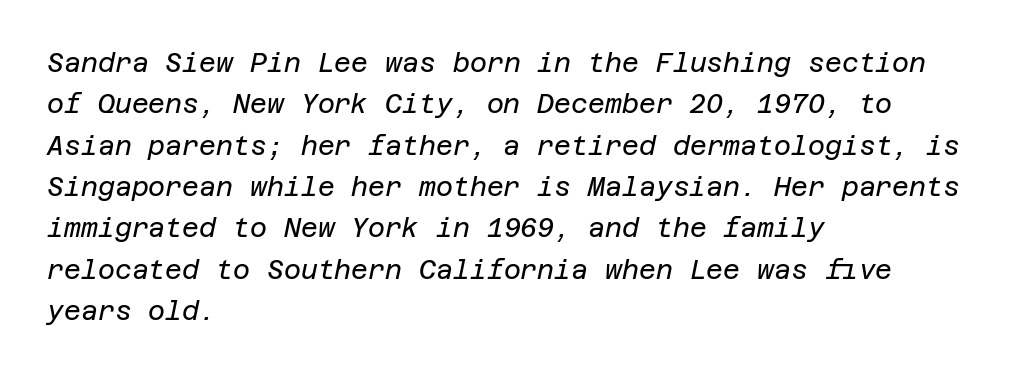
Q: Is the text bold? A: No.
Q: Is the text italic (slanted)? A: Yes, it leans right by about 12 degrees.
Q: Is the text underlined? A: No.
Q: How is the paragraph aligned? A: Left-aligned.
Q: Is the spacing between letters normal or unusually wide? A: Normal.
Q: Is the spacing between lines tight, normal or loose? A: Normal.
